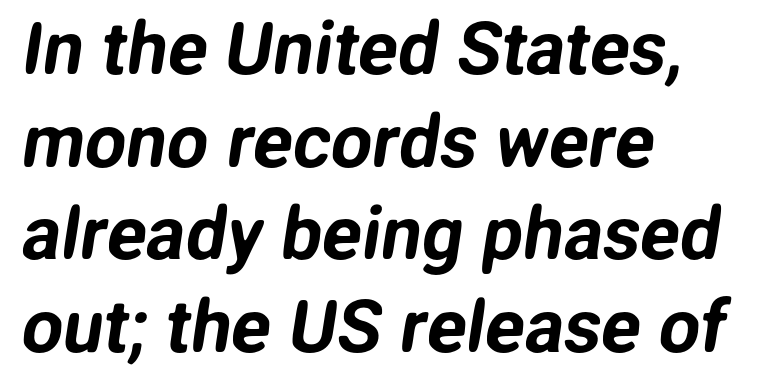
The image shows 73 px sans-serif type; set left-aligned, normal line spacing (1.27x), normal letter spacing, not underlined; low stroke contrast and a medium x-height.
